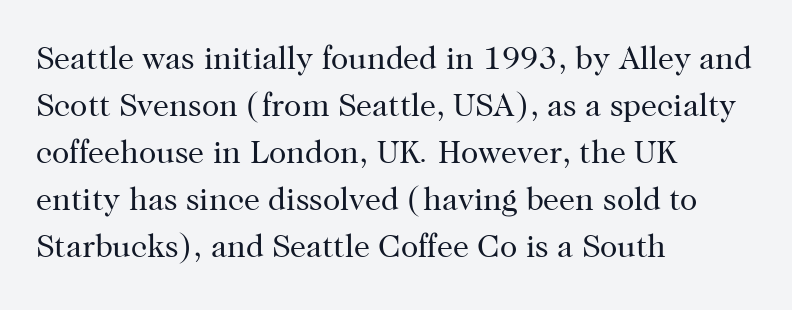
Leading: standard. The rendering anchors every line to the left-hand side. The type is set solid horizontally, with unmodified tracking. The axis of the letterforms is exactly vertical. Descenders are the only things crossing below the line.
